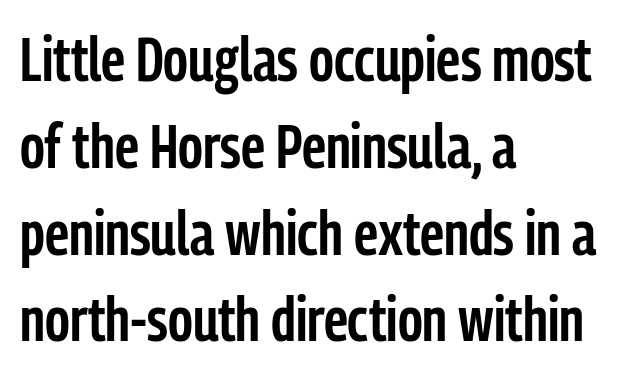
Here the designer chose a conventional face with non-uniform glyph widths. I'd describe the lettering as semibold — firm but not a full bold. Notice how descenders clear the ascenders below comfortably — that's standard leading. These lines are composed in type without serifs.
